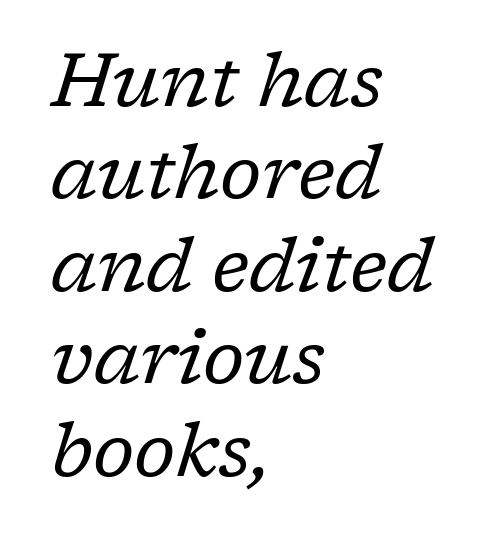
The image shows 74 px regular-weight serif type, italic (leaning right); set left-aligned, normal line spacing (1.25x), normal letter spacing, not underlined; low stroke contrast and a medium x-height.
